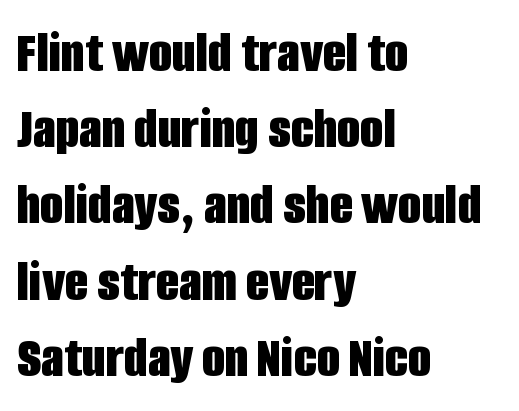
Characters follow at the spacing the type designer built in. The passage shown is typed in a proportional face where columns would drift. The space between consecutive lines is moderate. You can tell from the bare stems that sans-serif type was used. A classic flush-left, rag-right setting is used for this passage.
